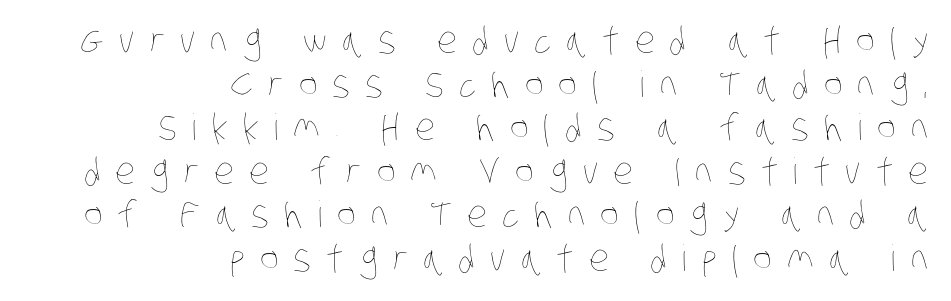
{"bold": "no", "weight": "thin", "width": "condensed", "stroke_contrast": "low", "x_height": "large", "monospaced": "no", "underline": "no", "align": "right", "line_spacing_ratio": 1.21, "letter_spacing": "wide", "letter_spacing_em": 0.42, "glyph_px": 36}
